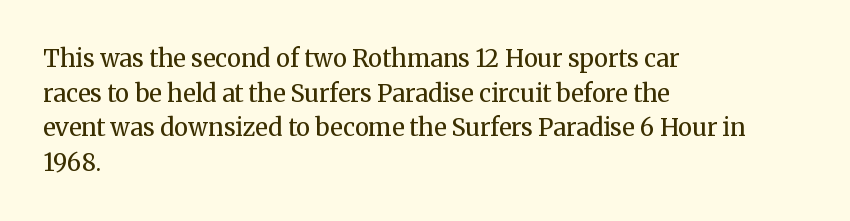
The image shows 24 px text type, upright; set left-aligned, normal line spacing (1.44x), normal letter spacing, not underlined.
